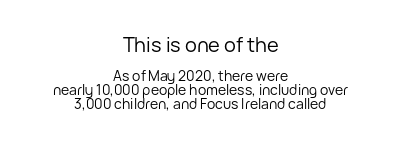
{"italic": "no", "bold": "no", "underline": "no", "align": "center", "line_spacing": "tight", "line_spacing_ratio": 1.0, "letter_spacing": "normal", "letter_spacing_em": 0.0, "larger_block": "first", "size_ratio": 1.43, "glyph_px": 20}
